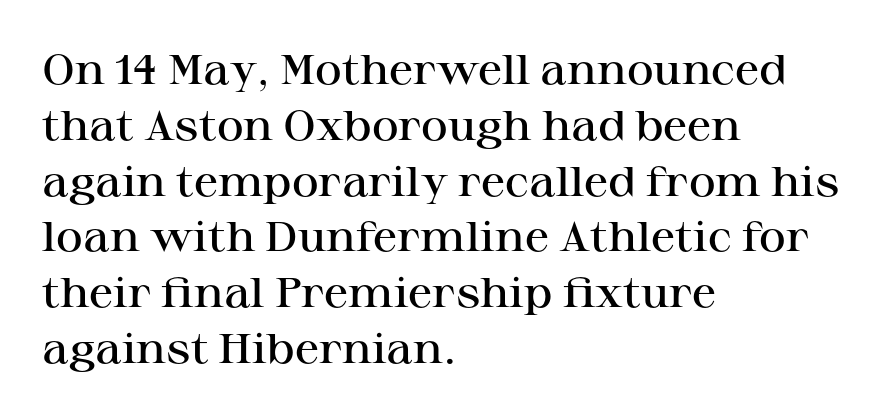
The image shows 41 px semibold, wide serif type, upright; set left-aligned, normal line spacing (1.36x), normal letter spacing, not underlined; high stroke contrast and a medium x-height.
